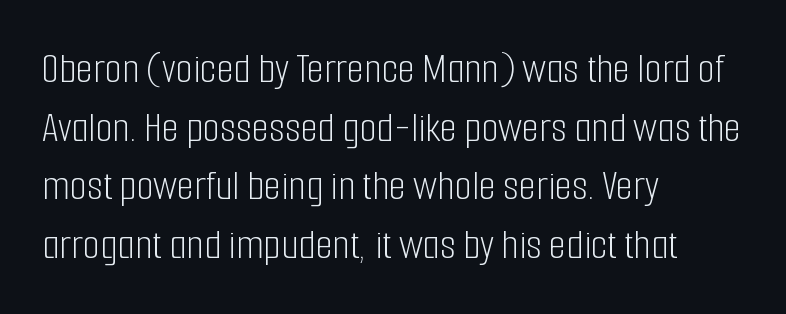
The image shows 44 px light, condensed sans-serif type, upright; set left-aligned, normal line spacing (1.33x), normal letter spacing, not underlined; low stroke contrast and a medium x-height.
